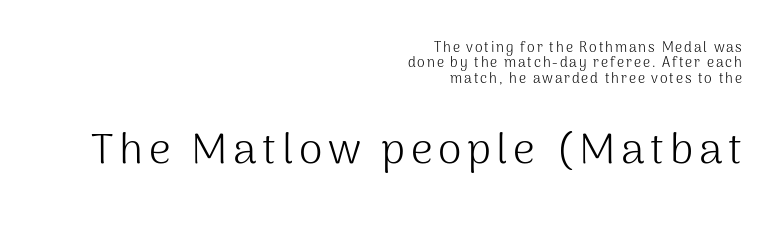
The passage shown is typed in a proportional face where columns would drift. The face looks like a standard text weight, possibly lighter. The passage shown is not underscored anywhere. Closely set lines give the paragraph a compact silhouette.
